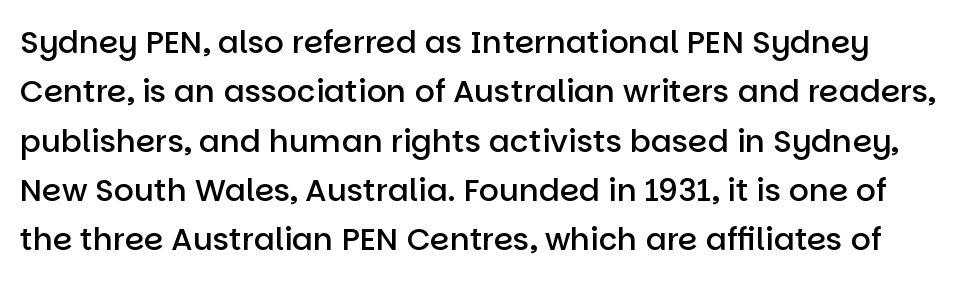
Type style note: lacks serifs. Character widths vary here, with narrow letters taking less room than wide ones. In terms of weight, the rendering is demibold, just under bold. Caption: standard tracking, unaltered.
